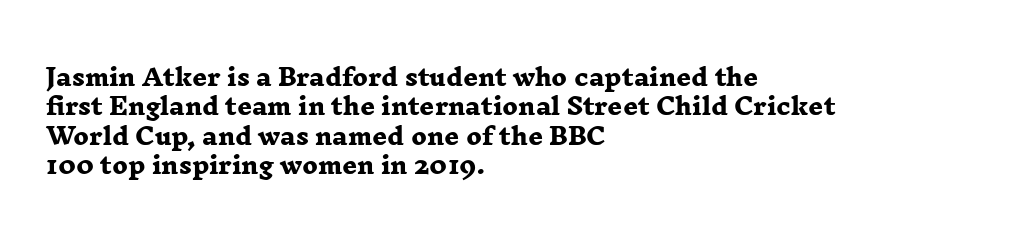
The vertical gap from one line to the next is medium. The characters look thick and weighty, a clear bold. Underlining? Definitely not there. This rendering uses left alignment, leaving the right contour irregular.
